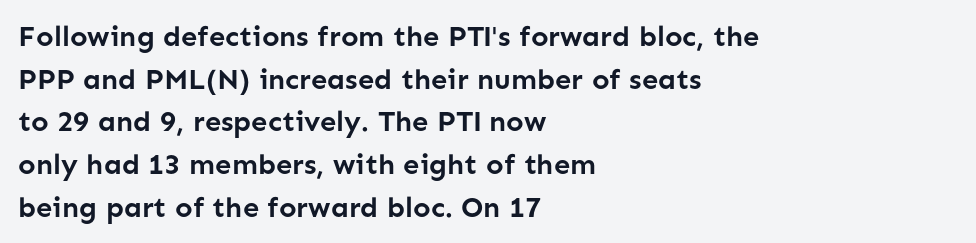
Nothing unusual about the tracking: characters are spaced as the font intends. Is there any slant? The stems are plumb. Plain, unruled lines of type. To sum up the face: it is a sans, with no serifs. Students, observe: this is what conventionally led text looks like. Does the weight exceed regular? Yes, all the way to bold.
